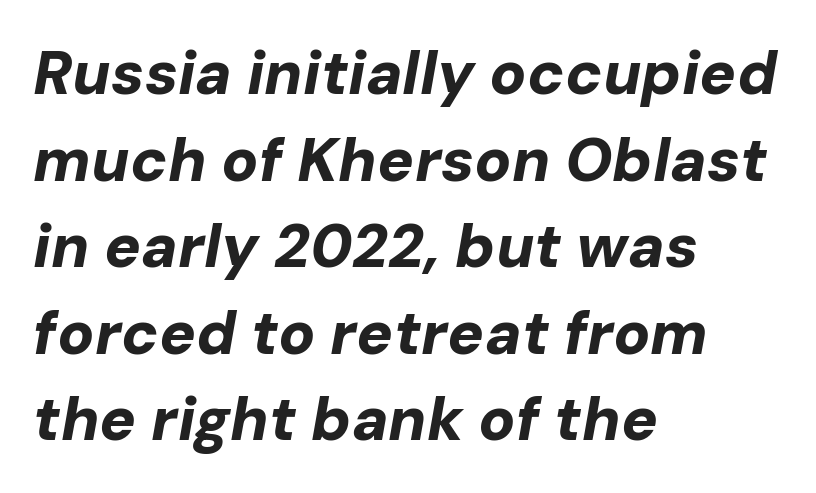
{"italic": "yes", "lean": "right", "slant_degrees": 10, "bold": "yes", "weight": "bold", "width": "normal", "stroke_contrast": "low", "x_height": "medium", "monospaced": "no", "underline": "no", "align": "left", "line_spacing": "normal", "line_spacing_ratio": 1.42, "letter_spacing": "normal", "letter_spacing_em": 0.0, "glyph_px": 61}
